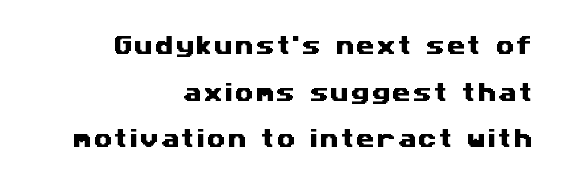
{"underline": "no", "align": "right", "line_spacing": "loose", "line_spacing_ratio": 2.22, "glyph_px": 21}
